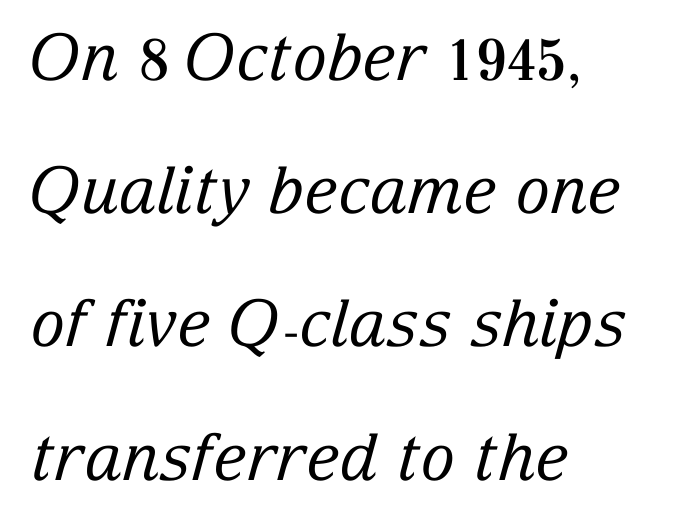
{"serif": "yes", "italic": "yes", "lean": "right", "slant_degrees": 15, "bold": "no", "weight": "regular", "width": "normal", "stroke_contrast": "low", "x_height": "medium", "monospaced": "no", "underline": "no", "align": "left", "line_spacing": "loose", "line_spacing_ratio": 2.05, "letter_spacing": "normal", "letter_spacing_em": 0.0, "glyph_px": 65}
